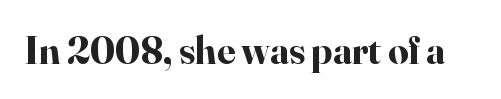
Q: Is the text bold? A: Yes.
Q: Is the text italic (slanted)? A: No, it is upright.
Q: Is the typeface a serif or a sans-serif typeface? A: Serif.
Q: Is the text underlined? A: No.
Q: Is the spacing between letters normal or unusually wide? A: Normal.
Q: Width (condensed, normal, or wide)? A: Normal.
Q: Stroke contrast? A: High.
Q: x-height? A: Small.
Q: Monospaced? A: No.
